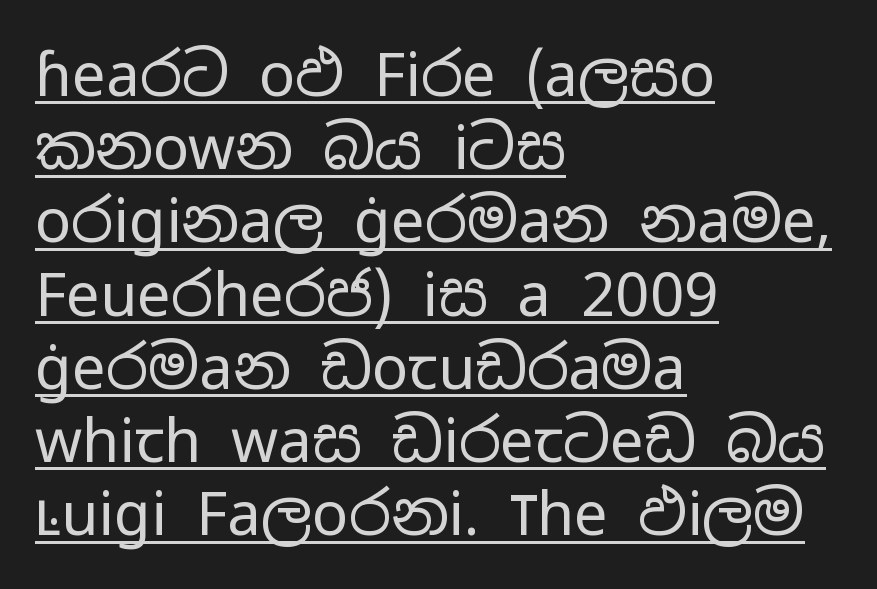
Q: Is the text bold? A: No.
Q: Is the text italic (slanted)? A: No, it is upright.
Q: Is the typeface a serif or a sans-serif typeface? A: Sans-serif.
Q: Is the text underlined? A: Yes.
Q: How is the paragraph aligned? A: Left-aligned.
Q: Is the spacing between letters normal or unusually wide? A: Normal.
Q: Width (condensed, normal, or wide)? A: Wide.
Q: Stroke contrast? A: Low.
Q: x-height? A: Medium.
Q: Monospaced? A: No.
